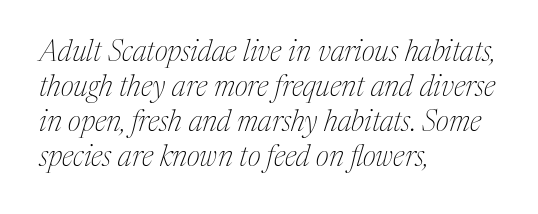
Here the designer chose a conventional face with non-uniform glyph widths. The strokes carry an ordinary text weight at most. Only glyphs here, with clear space below each row. The ragged edge is on the right, which tells us the setting is flush left. Is this a sans? No — the strokes have serifs. Quick note: italic.
